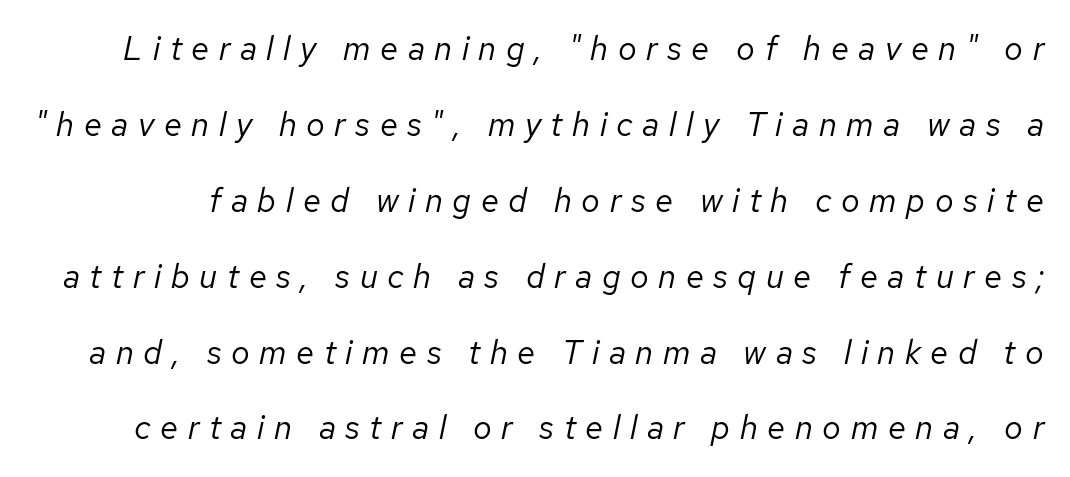
The image shows 33 px regular-weight type, italic (leaning right); set loose line spacing (2.3x), unusually wide letter spacing (+0.29 em), not underlined; low stroke contrast and a medium x-height.
